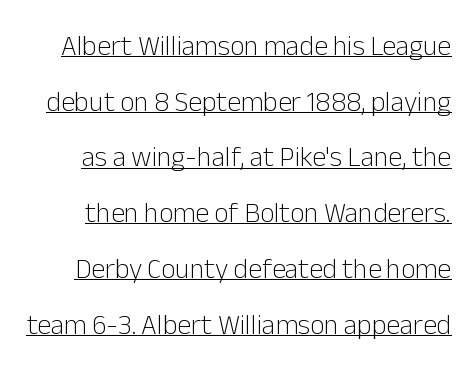
Q: Is the text bold? A: No.
Q: Is the text italic (slanted)? A: No, it is upright.
Q: Is the typeface a serif or a sans-serif typeface? A: Sans-serif.
Q: Is the text underlined? A: Yes.
Q: Is the spacing between letters normal or unusually wide? A: Normal.
Q: Is the spacing between lines tight, normal or loose? A: Loose.
Q: Width (condensed, normal, or wide)? A: Normal.
Q: Stroke contrast? A: Low.
Q: x-height? A: Medium.
Q: Monospaced? A: No.
